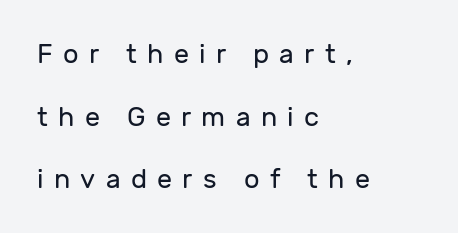
The image shows 27 px text type, upright; set left-aligned, loose line spacing (2.32x), unusually wide letter spacing (+0.38 em), not underlined.
